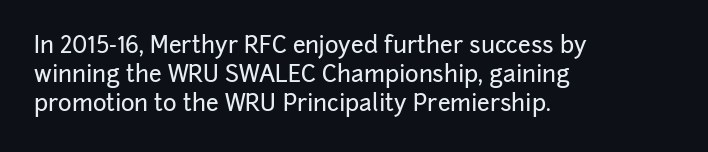
Q: Is the text italic (slanted)? A: No, it is upright.
Q: Is the text underlined? A: No.
Q: How is the paragraph aligned? A: Left-aligned.
Q: Is the spacing between letters normal or unusually wide? A: Normal.
Q: Is the spacing between lines tight, normal or loose? A: Normal.
